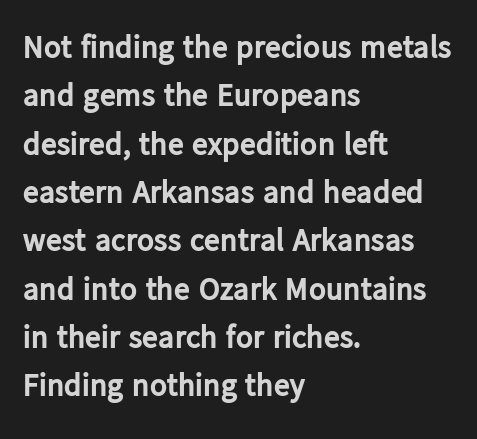
{"serif": "no", "italic": "no", "bold": "yes", "weight": "bold", "width": "normal", "stroke_contrast": "low", "x_height": "medium", "monospaced": "no", "underline": "no", "align": "left", "line_spacing": "normal", "line_spacing_ratio": 1.51, "letter_spacing": "normal", "letter_spacing_em": 0.0, "glyph_px": 32}
